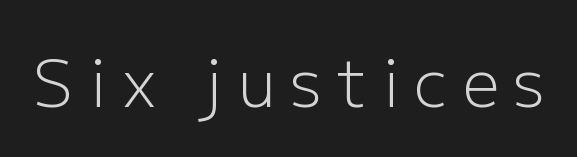
Q: Is the text bold? A: No.
Q: Is the text italic (slanted)? A: No, it is upright.
Q: Is the typeface a serif or a sans-serif typeface? A: Sans-serif.
Q: Is the text underlined? A: No.
Q: Is the spacing between letters normal or unusually wide? A: Unusually wide.
Q: Width (condensed, normal, or wide)? A: Normal.
Q: Stroke contrast? A: Low.
Q: x-height? A: Medium.
Q: Monospaced? A: No.
